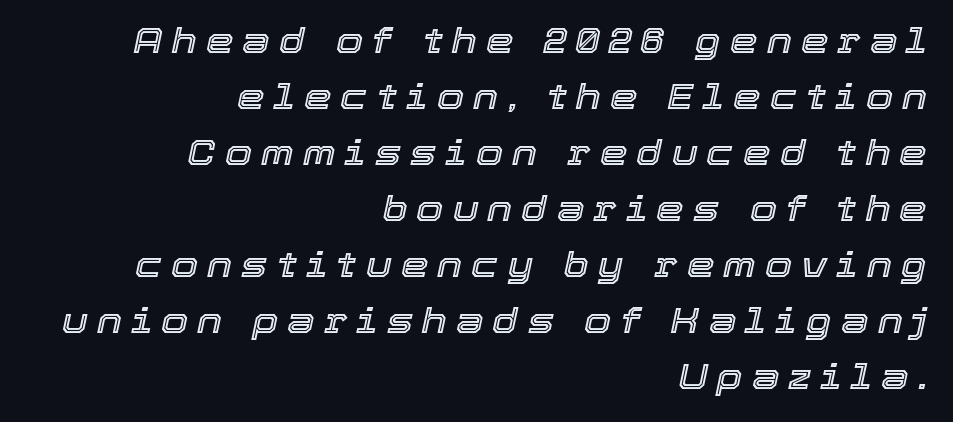
Character widths vary here, with narrow letters taking less room than wide ones. Casual observation: everything's shoved over to the right. The block of text has a typical density, with ordinary space between rows. Is the type slanted? Yes — the strokes lean at a clear angle. Glyph-to-glyph distance is far greater than everyday printed text.
